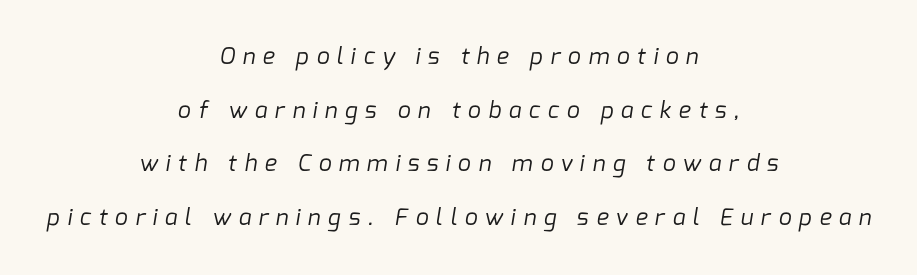
{"bold": "no", "underline": "no", "align": "center", "line_spacing": "loose", "line_spacing_ratio": 2.33, "letter_spacing": "wide", "letter_spacing_em": 0.33, "glyph_px": 23}
